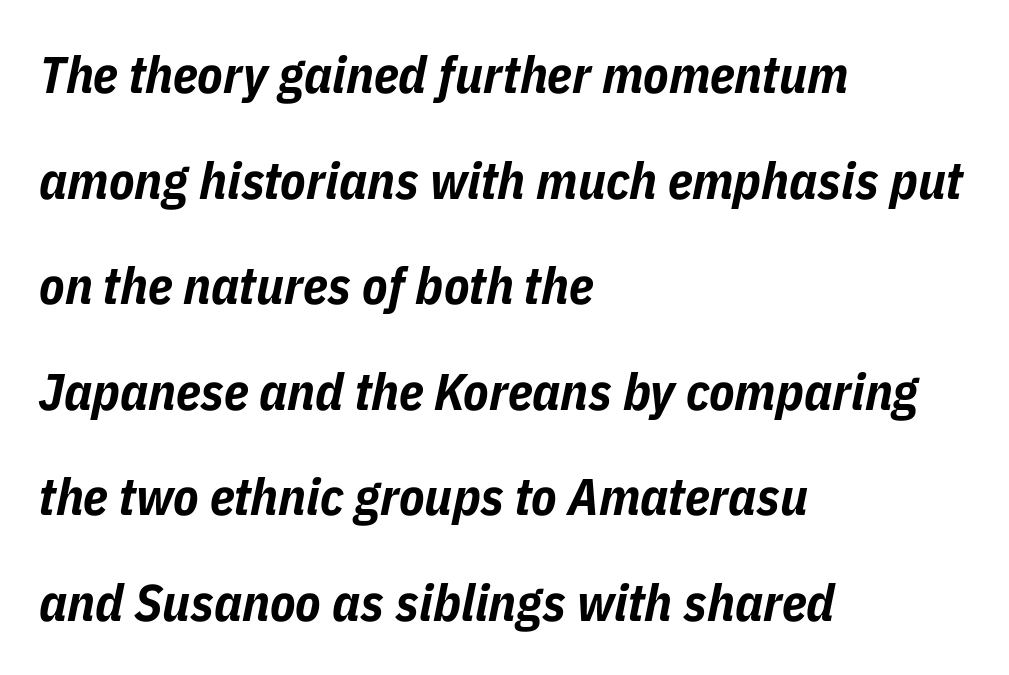
The line-height multiplier appears high, well above default. In terms of letterspacing, this is plain default setting. An italicized treatment has been applied to the whole sample. The letters advance in unequal steps, a hallmark of proportional type. Plain, unruled lines of type.
